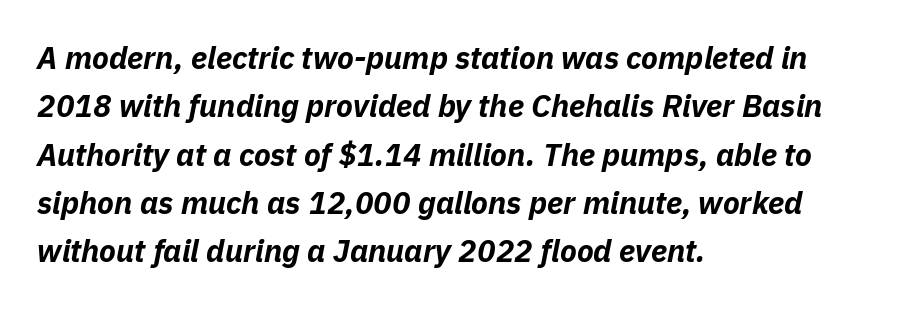
Q: Is the text bold? A: Yes.
Q: Is the text italic (slanted)? A: Yes, it leans right by about 11 degrees.
Q: Is the text underlined? A: No.
Q: How is the paragraph aligned? A: Left-aligned.
Q: Is the spacing between letters normal or unusually wide? A: Normal.
Q: Is the spacing between lines tight, normal or loose? A: Normal.
Q: Width (condensed, normal, or wide)? A: Normal.
Q: Stroke contrast? A: Low.
Q: x-height? A: Medium.
Q: Monospaced? A: No.
